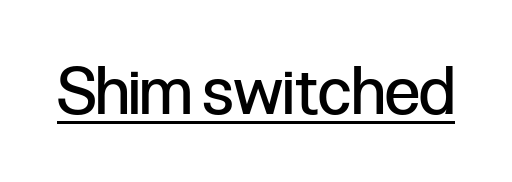
The image shows 66 px regular-weight, condensed sans-serif type, upright; set normal letter spacing, underlined; low stroke contrast and a medium x-height.
